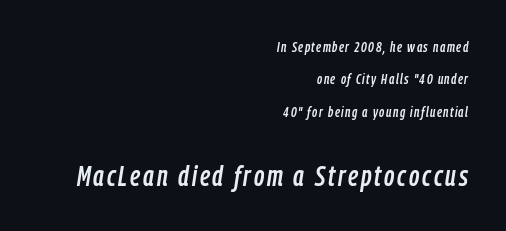
{"italic": "yes", "lean": "right", "slant_degrees": 9, "width": "condensed", "stroke_contrast": "low", "x_height": "medium", "monospaced": "no", "underline": "no", "align": "right", "line_spacing": "loose", "line_spacing_ratio": 2.32, "larger_block": "second", "size_ratio": 2.0, "glyph_px": 28}
